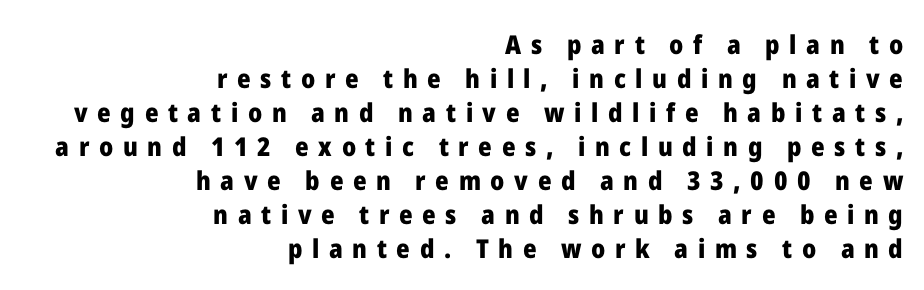
A full-strength bold gives these letters their thick strokes. These lines were composed using upright roman letters. Right-aligned paragraph, ragged on the left. A typesetter would call this heavily tracked-out type.
